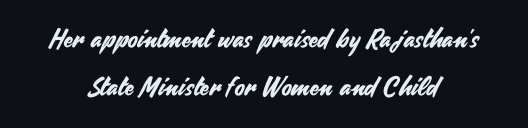
Between one letter and the next there's only the usual sliver of space. The paragraph has two soft edges and a firm central axis. Beneath every word, the page is bare.
